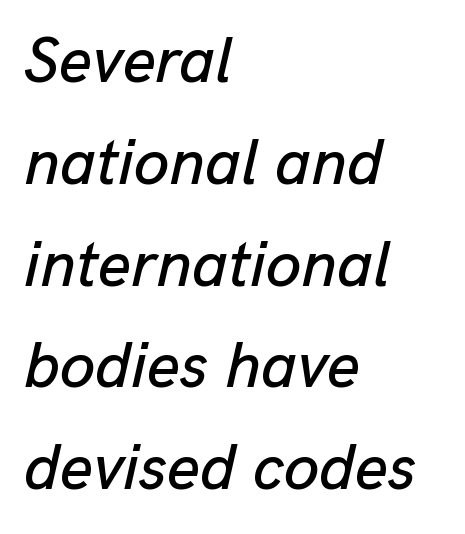
The image shows 64 px text type, italic (leaning right); set left-aligned, normal line spacing (1.59x), normal letter spacing, not underlined; low stroke contrast and a medium x-height.
